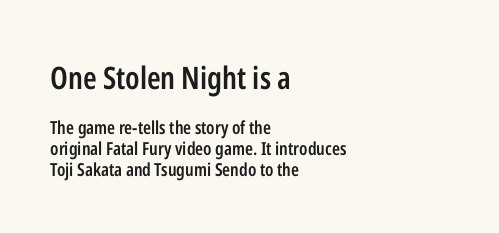
{"serif": "no", "italic": "no", "bold": "semi", "weight": "semibold", "width": "condensed", "stroke_contrast": "low", "x_height": "medium", "monospaced": "no", "underline": "no", "align": "left", "line_spacing_ratio": 1.16, "letter_spacing": "normal", "letter_spacing_em": 0.0, "larger_block": "first", "size_ratio": 1.72, "glyph_px": 31}
